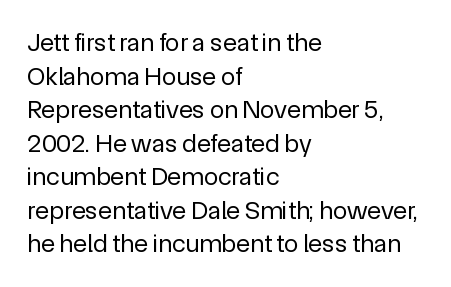
Interline gaps are of average width in this sample. In terms of posture, this sample is upright. Teacher's note: observe the even left margin — that is flush-left alignment. The cut favours lightness, reaching ordinary text weight at its darkest.
